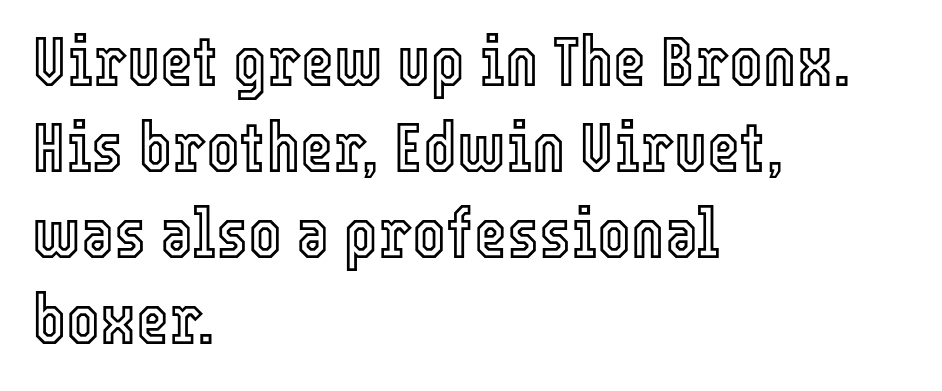
The image shows 71 px condensed type, upright; set left-aligned, line spacing 1.21x, normal letter spacing, not underlined; a medium x-height.
